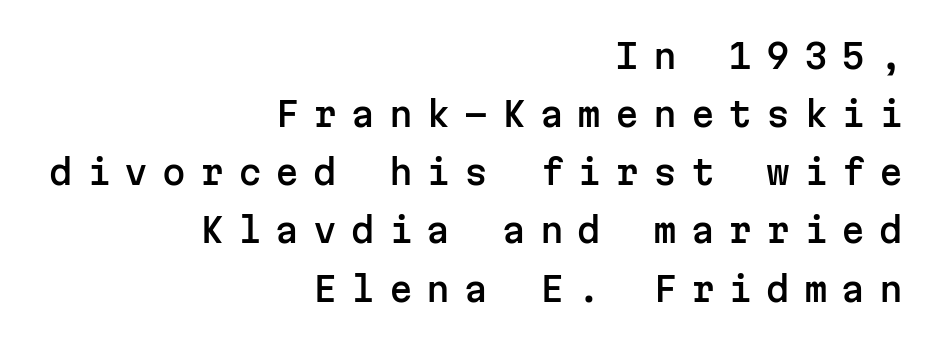
The image shows 34 px sans-serif type, upright, monospaced; set right-aligned, line spacing 1.71x, unusually wide letter spacing (+0.41 em), not underlined; low stroke contrast and a medium x-height.
